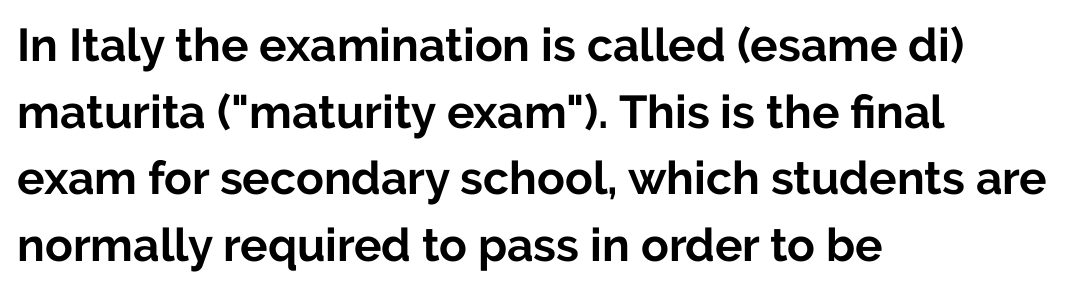
{"serif": "no", "italic": "no", "bold": "yes", "weight": "bold", "width": "normal", "stroke_contrast": "low", "x_height": "medium", "monospaced": "no", "underline": "no", "align": "left", "line_spacing": "normal", "line_spacing_ratio": 1.45, "letter_spacing": "normal", "letter_spacing_em": 0.0, "glyph_px": 46}
